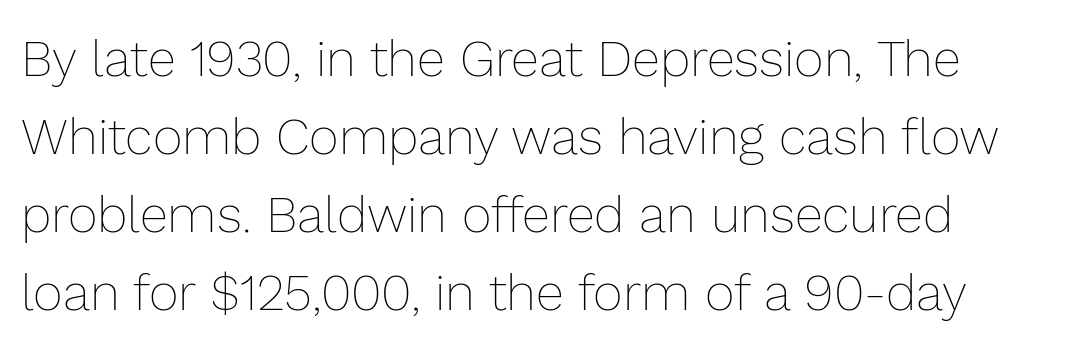
Q: Is the text bold? A: No.
Q: Is the text italic (slanted)? A: No, it is upright.
Q: Is the text underlined? A: No.
Q: Is the spacing between letters normal or unusually wide? A: Normal.
Q: Is the spacing between lines tight, normal or loose? A: Normal.
Q: Width (condensed, normal, or wide)? A: Normal.
Q: Stroke contrast? A: Low.
Q: x-height? A: Medium.
Q: Monospaced? A: No.
